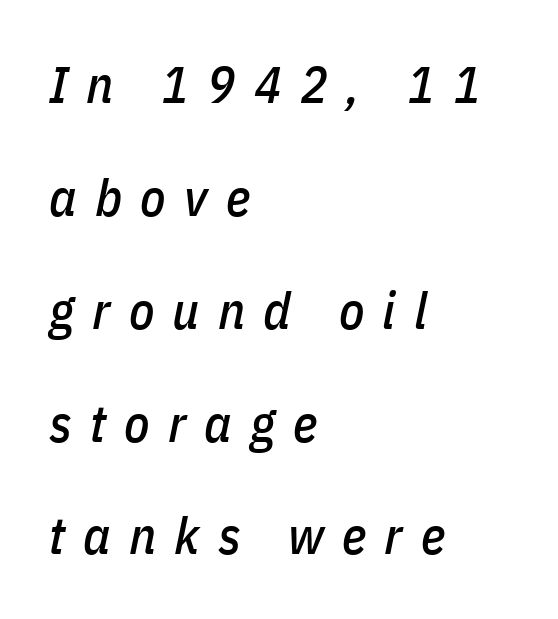
The image shows 52 px condensed type, italic (leaning right); set left-aligned, loose line spacing (2.17x), unusually wide letter spacing (+0.35 em), not underlined; low stroke contrast and a medium x-height.
